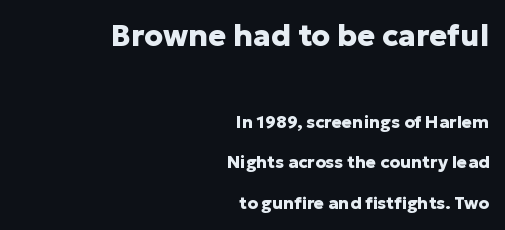
{"serif": "no", "italic": "no", "bold": "yes", "weight": "heavy", "width": "normal", "stroke_contrast": "low", "x_height": "medium", "monospaced": "no", "underline": "no", "align": "right", "line_spacing": "loose", "line_spacing_ratio": 2.37, "letter_spacing": "normal", "letter_spacing_em": 0.0, "larger_block": "first", "size_ratio": 1.76, "glyph_px": 30}
